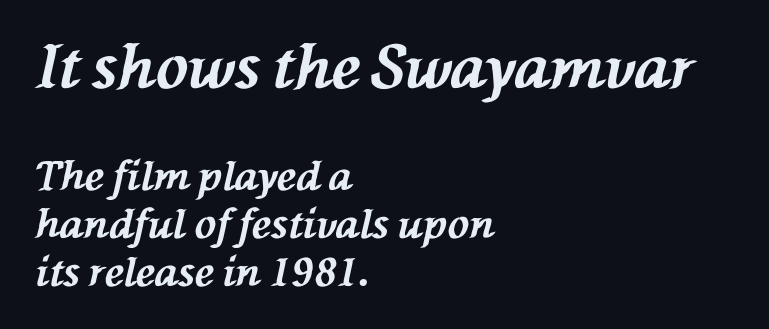
Q: Is the text bold? A: Yes.
Q: Is the text italic (slanted)? A: Yes, it leans left by about 76 degrees.
Q: Is the text underlined? A: No.
Q: How is the paragraph aligned? A: Left-aligned.
Q: Is the spacing between letters normal or unusually wide? A: Normal.
Q: Which block of text is set in a larger size, the first (top) or the second (bottom)? A: The first (top) one.
Q: Width (condensed, normal, or wide)? A: Normal.
Q: Stroke contrast? A: Medium.
Q: x-height? A: Medium.
Q: Monospaced? A: No.
